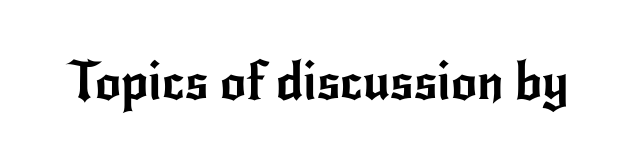
Q: Is the text italic (slanted)? A: No, it is upright.
Q: Is the typeface a serif or a sans-serif typeface? A: Sans-serif.
Q: Is the text underlined? A: No.
Q: Is the spacing between letters normal or unusually wide? A: Normal.
Q: Width (condensed, normal, or wide)? A: Normal.
Q: Stroke contrast? A: Low.
Q: x-height? A: Small.
Q: Monospaced? A: No.
